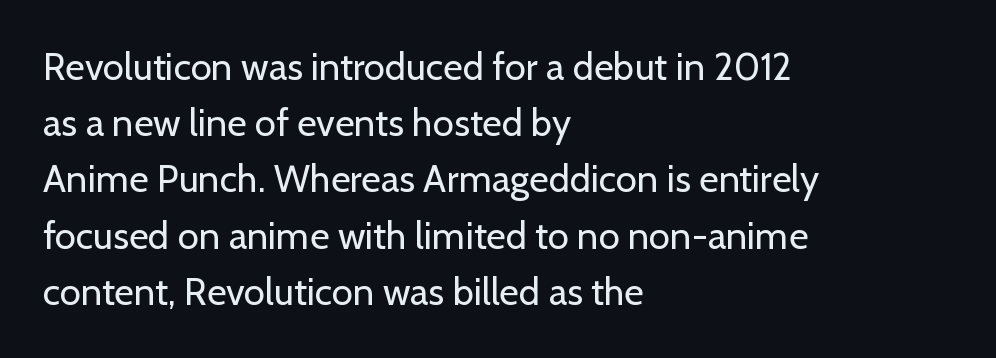
A roman cut, with each character standing at attention. The paragraph has a hard left edge and a soft right edge. This is not heavy type; no bold has been used. There is no visible air inserted between adjacent glyphs. Underline: absent. Notice how descenders clear the ascenders below comfortably — that's standard leading.
